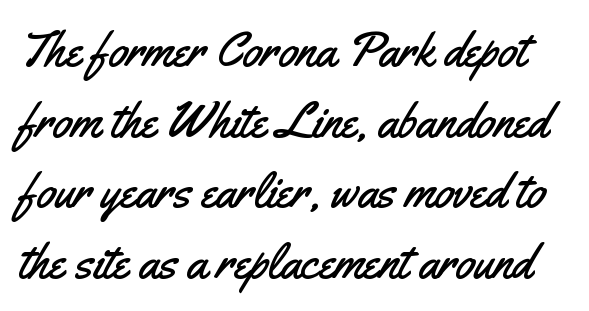
{"serif": "no", "width": "condensed", "stroke_contrast": "medium", "x_height": "small", "monospaced": "no", "underline": "no", "line_spacing": "normal", "line_spacing_ratio": 1.44, "letter_spacing": "normal", "letter_spacing_em": 0.0, "glyph_px": 49}
